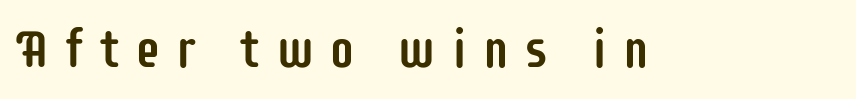
The image shows 52 px condensed sans-serif type, upright; set unusually wide letter spacing (+0.28 em), not underlined; low stroke contrast and a large x-height.
